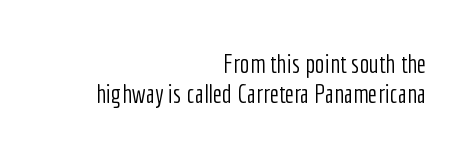
Tightly led — the rows are bunched. Check under the words: just untouched page. Default kerning and tracking; the words read as compact shapes. Does the copy run flush right? Yes — the right margin is perfectly even.
